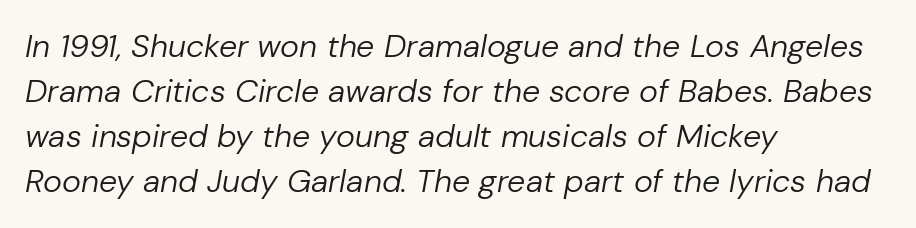
A typesetter would call this zero additional tracking. Nobody drew a line under any word here. The space between consecutive lines is moderate. Note the varied advance widths — an 'i' is clearly narrower than an 'm'. Slant detected: the letters are inclined.
